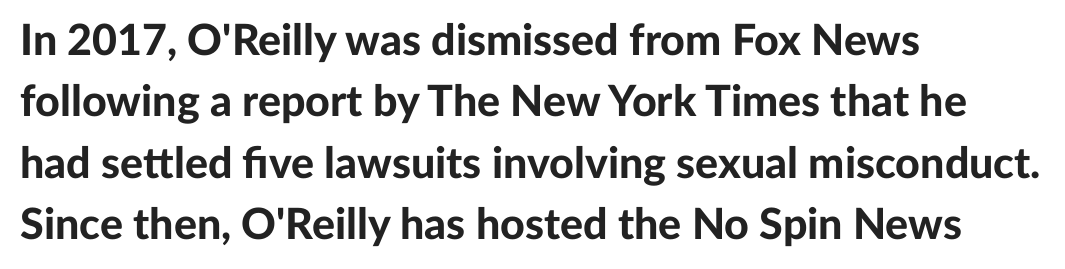
You can tell from the bare stems that sans-serif type was used. Descenders are the only things crossing below the line. A student would call this left alignment; a typographer would say flush left, rag right. Think of a printed novel: that variable character pitch is what you see here. Designer's note — italics off, roman on. Line spacing here is normal.
